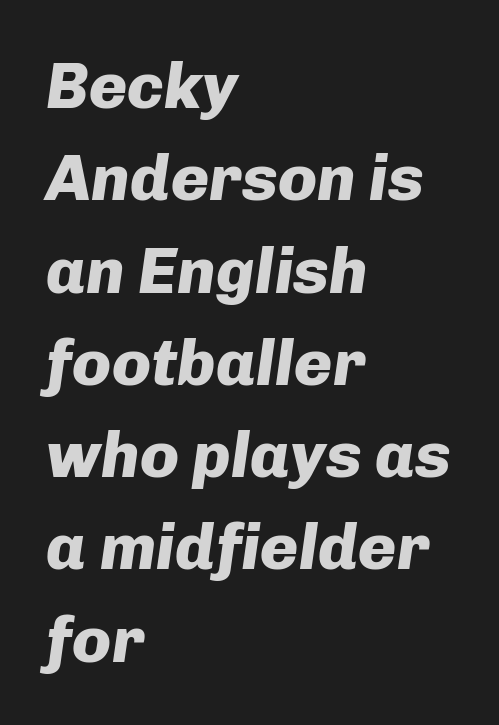
{"italic": "yes", "lean": "right", "slant_degrees": 8, "bold": "yes", "weight": "heavy", "width": "normal", "stroke_contrast": "low", "x_height": "medium", "monospaced": "no", "underline": "no", "align": "left", "line_spacing": "normal", "line_spacing_ratio": 1.42, "letter_spacing": "normal", "letter_spacing_em": 0.0, "glyph_px": 65}
